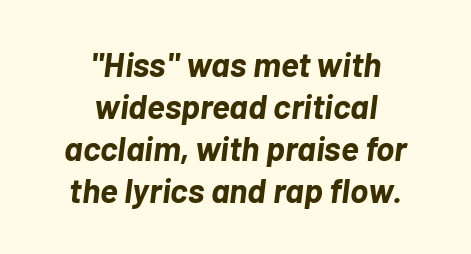
The image shows 34 px bold type, italic (leaning right); set centered, line spacing 1.24x, normal letter spacing, not underlined; low stroke contrast and a medium x-height.
